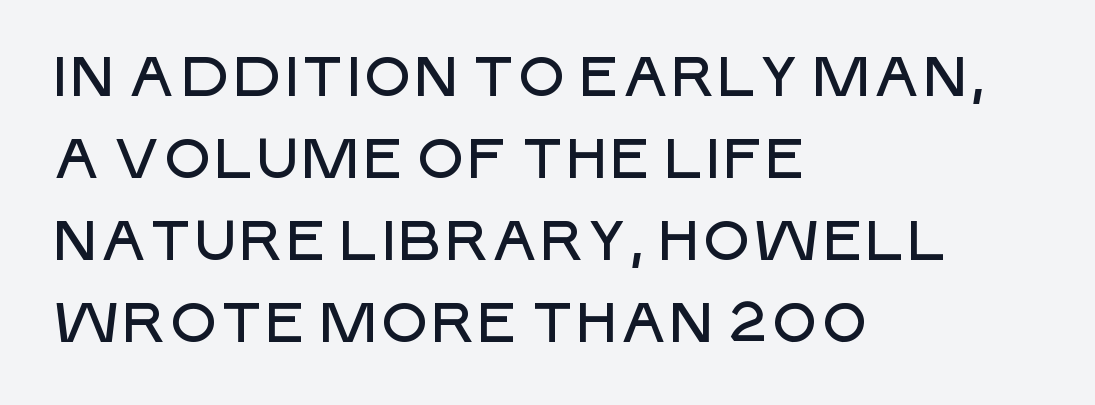
Words float on clear page, feet unadorned. The passage shown is typed in a proportional face where columns would drift. Are there feet on the stems? There aren't — it's a sans. Reading down the block, your eye returns to a fixed left position each line. These lines sit exactly where default settings would place them.
